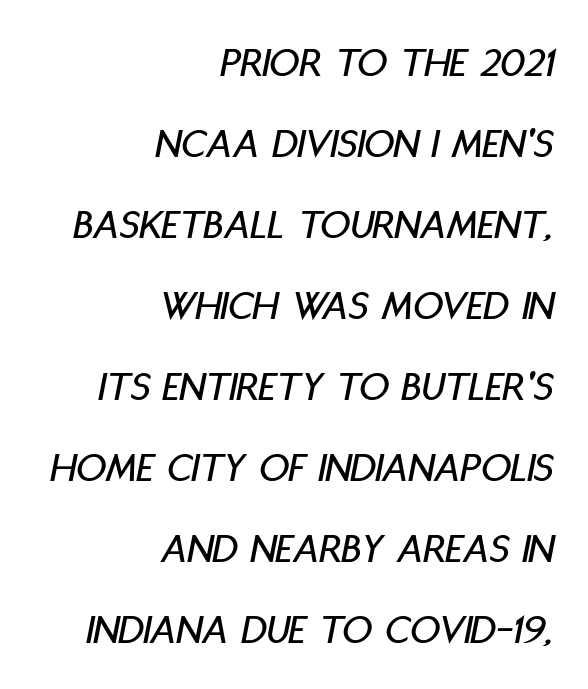
Character widths vary here, with narrow letters taking less room than wide ones. You can tell it's italic because the verticals aren't actually vertical. Caption: standard tracking, unaltered. Leading: increased.
